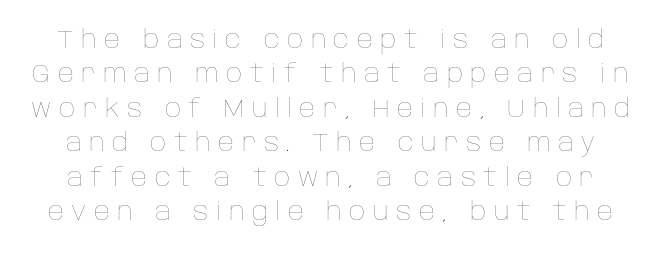
The image shows 25 px text type, upright; set normal line spacing (1.38x), unusually wide letter spacing (+0.3 em), not underlined.
